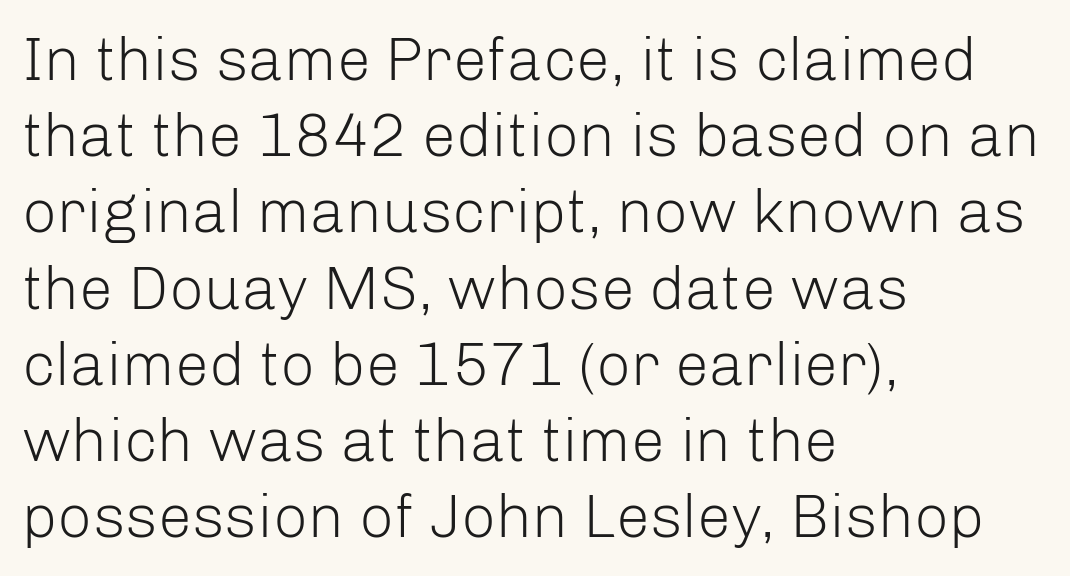
Line beginnings align vertically; line endings do not. Check the space under the baseline: it is left empty. These lines keep a tight, regular rhythm from letter to letter. Classification — sans serif. Regarding leading, the lines here are spaced in the standard way. Note the varied advance widths — an 'i' is clearly narrower than an 'm'.
